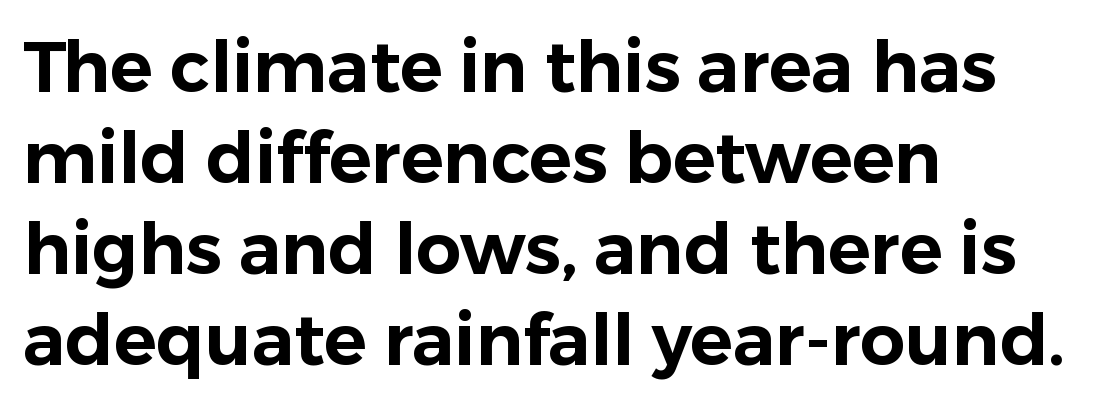
Q: Is the text italic (slanted)? A: No, it is upright.
Q: Is the typeface a serif or a sans-serif typeface? A: Sans-serif.
Q: Is the text underlined? A: No.
Q: How is the paragraph aligned? A: Left-aligned.
Q: Is the spacing between letters normal or unusually wide? A: Normal.
Q: Is the spacing between lines tight, normal or loose? A: Normal.
Q: Width (condensed, normal, or wide)? A: Normal.
Q: Stroke contrast? A: Low.
Q: x-height? A: Medium.
Q: Monospaced? A: No.
